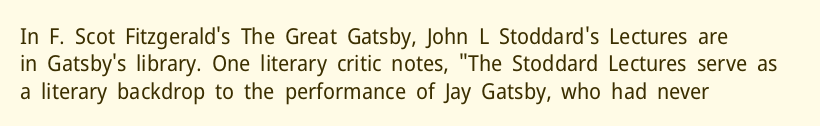
Q: Is the text bold? A: No.
Q: Is the text italic (slanted)? A: No, it is upright.
Q: Is the text underlined? A: No.
Q: How is the paragraph aligned? A: Left-aligned.
Q: Is the spacing between letters normal or unusually wide? A: Normal.
Q: Is the spacing between lines tight, normal or loose? A: Normal.
